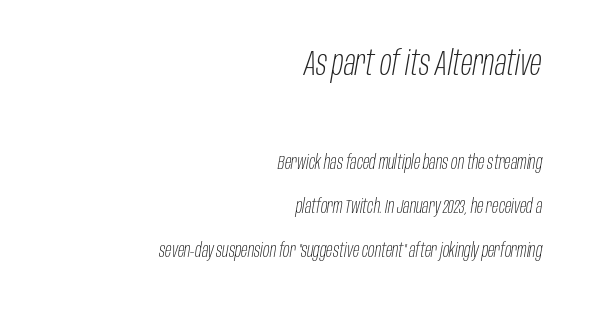
Quick note: underline off. Size contrast runs from large at the top to small at the bottom. The typesetter chose a ragged-left arrangement here. Rendered with sloped, italic letterforms.
